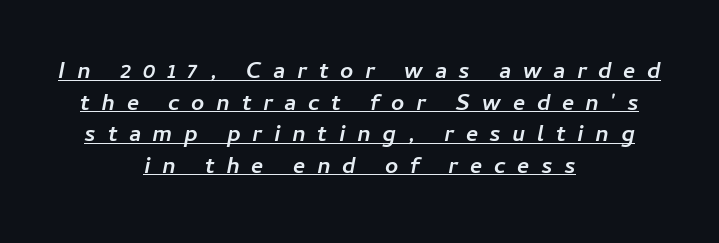
Q: Is the text bold? A: Yes.
Q: Is the text italic (slanted)? A: Yes, it leans right by about 11 degrees.
Q: Is the text underlined? A: Yes.
Q: How is the paragraph aligned? A: Centered.
Q: Is the spacing between letters normal or unusually wide? A: Unusually wide.
Q: Is the spacing between lines tight, normal or loose? A: Normal.
